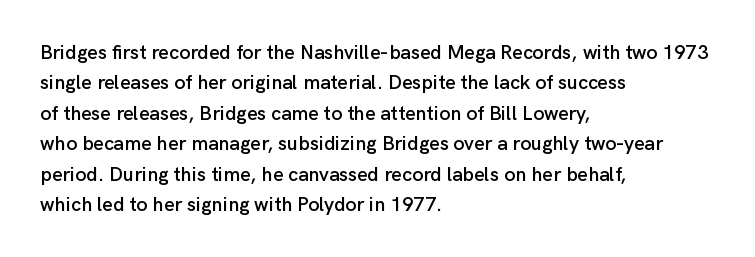
The image shows 20 px text type, upright; set left-aligned, normal line spacing (1.52x), normal letter spacing, not underlined.
